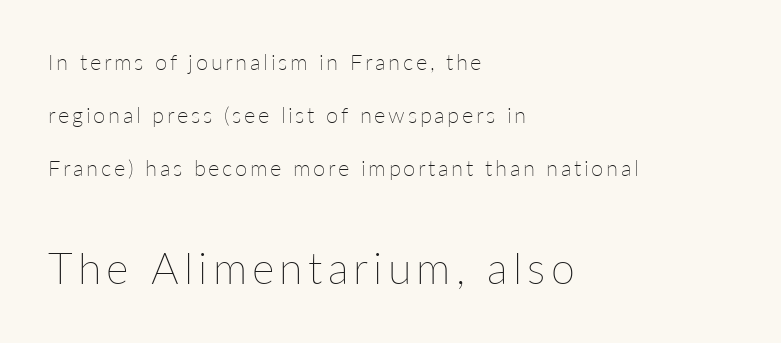
The image shows 43 px thin type, upright; set left-aligned, loose line spacing (2.41x), not underlined; the second (bottom) block is 1.95x larger; low stroke contrast and a medium x-height.
